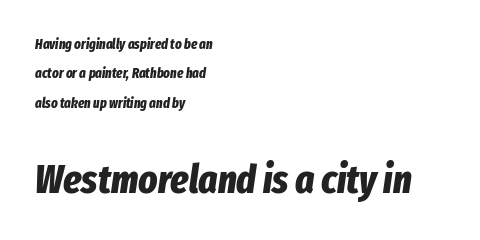
{"italic": "yes", "lean": "right", "slant_degrees": 8, "bold": "yes", "weight": "bold", "width": "condensed", "stroke_contrast": "low", "x_height": "medium", "monospaced": "no", "underline": "no", "align": "left", "line_spacing": "loose", "line_spacing_ratio": 2.1, "letter_spacing": "normal", "letter_spacing_em": 0.0, "larger_block": "second", "size_ratio": 2.86, "glyph_px": 40}
